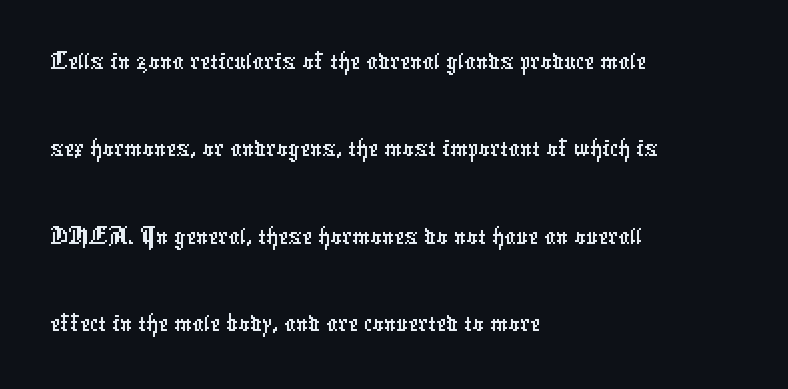
The typeface chosen for these lines omits serifs. Check under the words: just untouched page. A typesetter would call this leading conventional body-copy spacing. Which margin do the lines hug? The left one — the right edge is uneven. In terms of letterspacing, this is plain default setting. Note the varied advance widths — an 'i' is clearly narrower than an 'm'.
